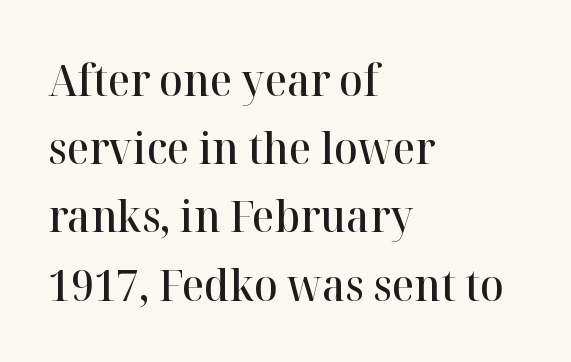
{"serif": "yes", "italic": "no", "bold": "semi", "weight": "semibold", "width": "normal", "stroke_contrast": "high", "x_height": "medium", "monospaced": "no", "underline": "no", "align": "left", "line_spacing": "normal", "line_spacing_ratio": 1.55, "letter_spacing": "normal", "letter_spacing_em": 0.0, "glyph_px": 44}
